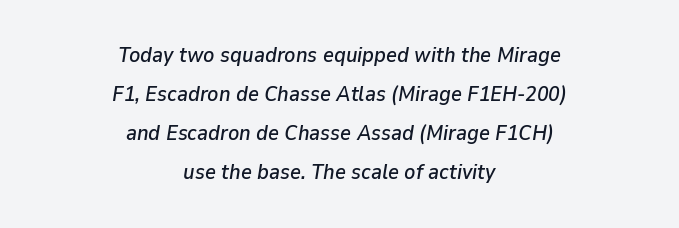
The image shows 21 px text type, italic (leaning right); set centered, line spacing 1.86x, normal letter spacing, not underlined.
